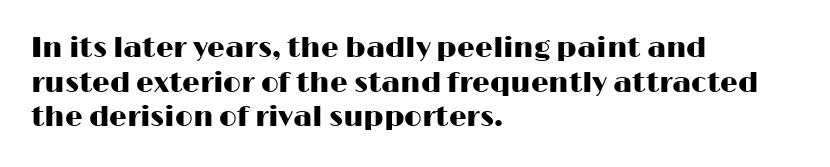
Q: Is the text italic (slanted)? A: No, it is upright.
Q: Is the typeface a serif or a sans-serif typeface? A: Sans-serif.
Q: Is the text underlined? A: No.
Q: How is the paragraph aligned? A: Left-aligned.
Q: Is the spacing between letters normal or unusually wide? A: Normal.
Q: Width (condensed, normal, or wide)? A: Wide.
Q: Stroke contrast? A: High.
Q: x-height? A: Medium.
Q: Monospaced? A: No.
